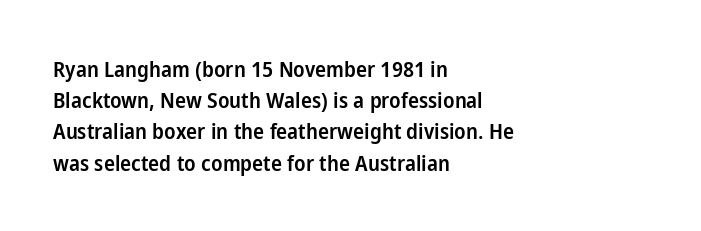
{"italic": "no", "bold": "semi", "underline": "no", "align": "left", "line_spacing": "normal", "line_spacing_ratio": 1.42, "letter_spacing": "normal", "letter_spacing_em": 0.0, "glyph_px": 22}
